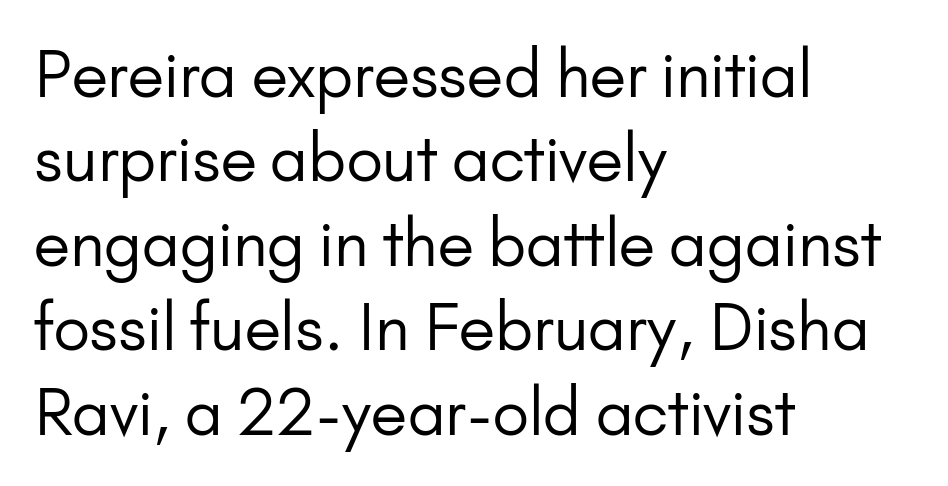
The text block is weighted toward the left margin, trailing off unevenly rightward. This is not heavy type; no bold has been used. This sample uses an upright cut, with every glyph sitting square on the baseline. Glance below the letters and you will spot only blank space.
